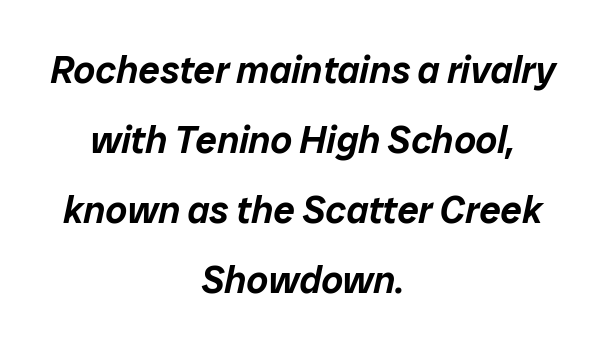
The image shows 38 px text type, italic (leaning right); set centered, line spacing 1.84x, normal letter spacing, not underlined; low stroke contrast and a medium x-height.
